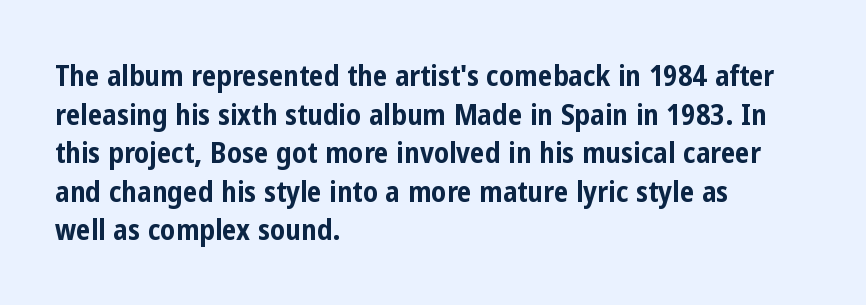
{"serif": "no", "italic": "no", "bold": "yes", "weight": "bold", "width": "condensed", "stroke_contrast": "low", "x_height": "medium", "monospaced": "no", "underline": "no", "align": "left", "line_spacing": "normal", "line_spacing_ratio": 1.33, "letter_spacing": "normal", "letter_spacing_em": 0.0, "glyph_px": 29}
